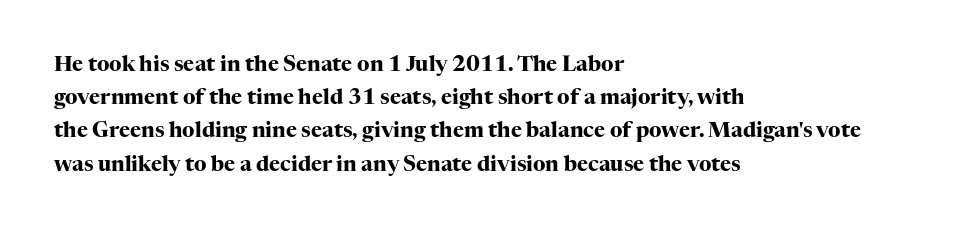
The image shows 21 px bold type, upright; set left-aligned, normal line spacing (1.58x), normal letter spacing, not underlined.
